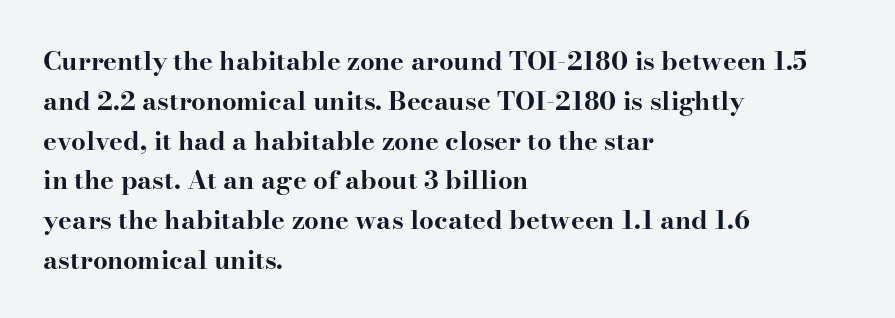
Q: Is the text bold? A: Yes.
Q: Is the text italic (slanted)? A: No, it is upright.
Q: Is the text underlined? A: No.
Q: How is the paragraph aligned? A: Left-aligned.
Q: Is the spacing between letters normal or unusually wide? A: Normal.
Q: Is the spacing between lines tight, normal or loose? A: Normal.
